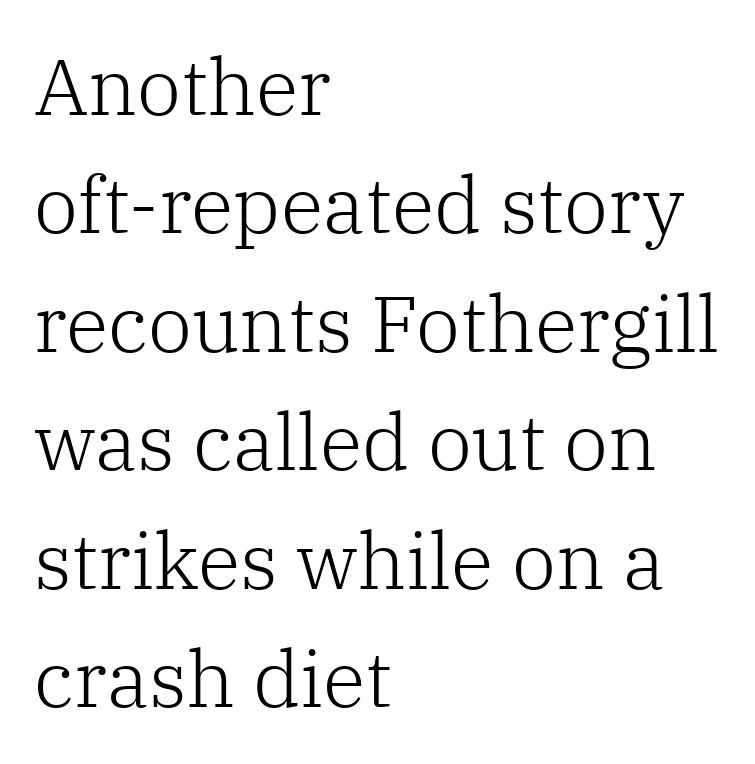
{"serif": "yes", "italic": "no", "bold": "no", "weight": "light", "width": "normal", "stroke_contrast": "low", "x_height": "medium", "monospaced": "no", "underline": "no", "align": "left", "line_spacing": "normal", "line_spacing_ratio": 1.5, "letter_spacing": "normal", "letter_spacing_em": 0.0, "glyph_px": 79}
